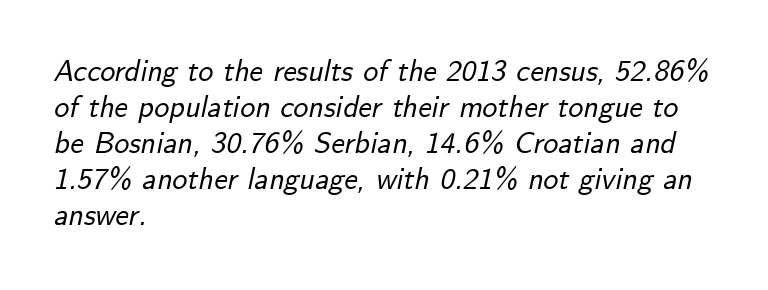
The image shows 30 px text type, italic (leaning right); set left-aligned, line spacing 1.2x, normal letter spacing, not underlined; low stroke contrast and a small x-height.
